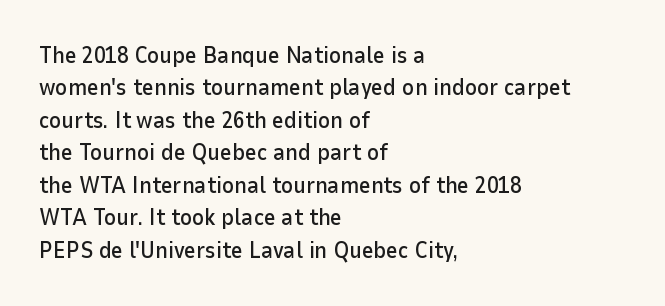
{"italic": "no", "underline": "no", "align": "left", "line_spacing": "normal", "line_spacing_ratio": 1.41, "letter_spacing": "normal", "letter_spacing_em": 0.0, "glyph_px": 23}
